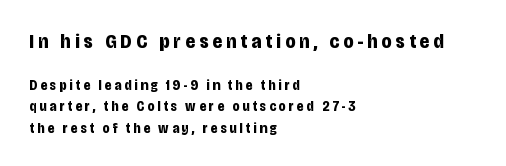
{"italic": "no", "bold": "yes", "underline": "no", "align": "left", "line_spacing": "normal", "line_spacing_ratio": 1.54, "letter_spacing": "wide", "letter_spacing_em": 0.21, "larger_block": "first", "size_ratio": 1.43, "glyph_px": 20}
